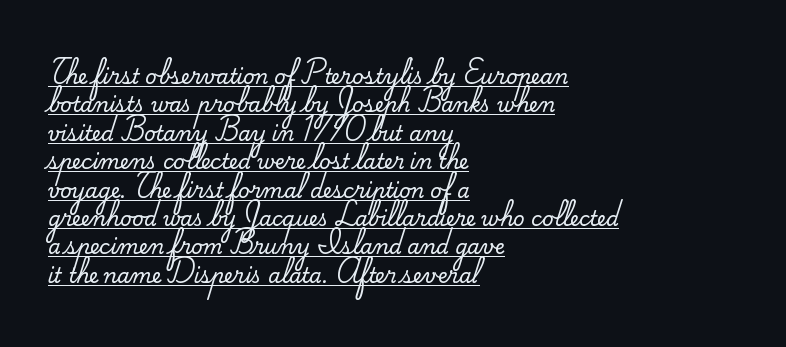
Vertical spacing — default. The lines are quadded left. Standard letterfit; no display-style spreading of the glyphs. Underlining? Definitely there.
